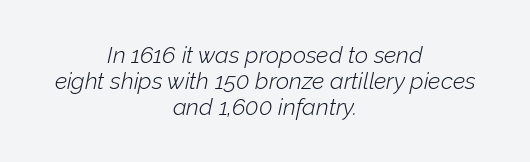
{"italic": "yes", "lean": "right", "slant_degrees": 12, "bold": "no", "underline": "no", "align": "center", "line_spacing": "tight", "line_spacing_ratio": 1.13, "letter_spacing": "normal", "letter_spacing_em": 0.0, "glyph_px": 23}
